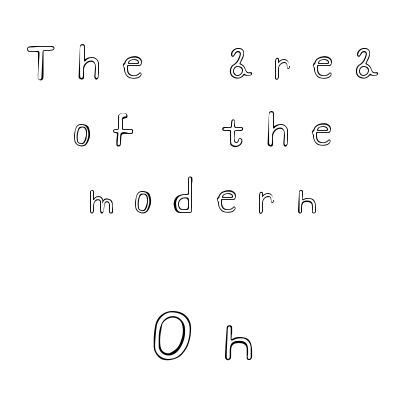
Italic? Not at all — the glyphs are vertical. Is this a fixed-width face? No — the glyphs have proportional, varying widths. The compositor balanced each line on the midline. Glyph-to-glyph distance is far greater than everyday printed text. Each new line begins a customary step beneath the previous one.
